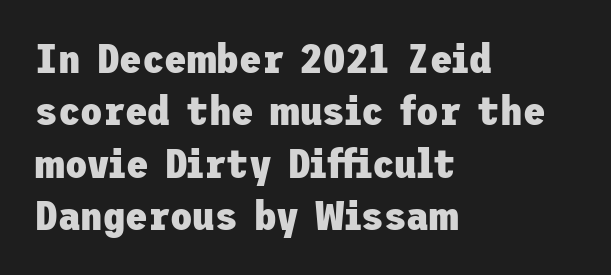
Q: Is the text bold? A: Yes.
Q: Is the text italic (slanted)? A: No, it is upright.
Q: Is the typeface a serif or a sans-serif typeface? A: Sans-serif.
Q: Is the text underlined? A: No.
Q: How is the paragraph aligned? A: Left-aligned.
Q: Is the spacing between letters normal or unusually wide? A: Normal.
Q: Is the spacing between lines tight, normal or loose? A: Normal.
Q: Width (condensed, normal, or wide)? A: Normal.
Q: Stroke contrast? A: Low.
Q: x-height? A: Medium.
